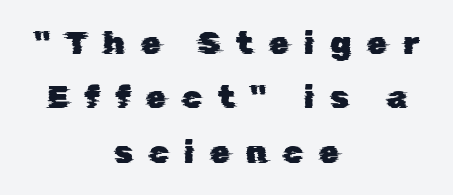
The image shows 32 px sans-serif type; set centered, normal line spacing (1.7x), unusually wide letter spacing (+0.49 em), not underlined; low stroke contrast and a medium x-height.
